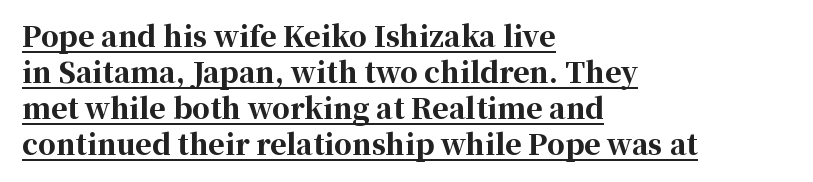
Q: Is the text bold? A: Yes.
Q: Is the text italic (slanted)? A: No, it is upright.
Q: Is the typeface a serif or a sans-serif typeface? A: Serif.
Q: Is the text underlined? A: Yes.
Q: How is the paragraph aligned? A: Left-aligned.
Q: Is the spacing between letters normal or unusually wide? A: Normal.
Q: Is the spacing between lines tight, normal or loose? A: Normal.
Q: Width (condensed, normal, or wide)? A: Normal.
Q: Stroke contrast? A: High.
Q: x-height? A: Medium.
Q: Monospaced? A: No.
